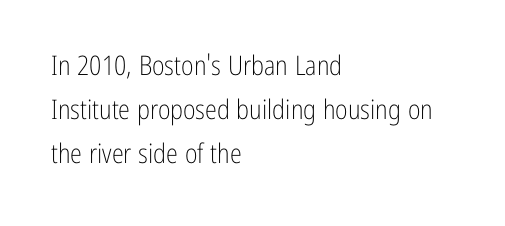
The image shows 27 px text type, upright; set left-aligned, normal line spacing (1.63x), normal letter spacing, not underlined.
